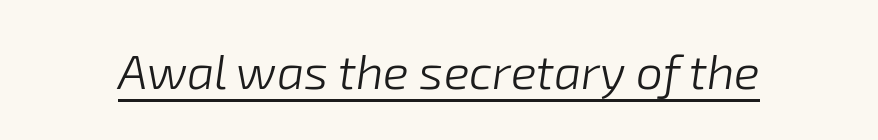
The image shows 48 px light type, italic (leaning right); set normal letter spacing, underlined; low stroke contrast and a medium x-height.
